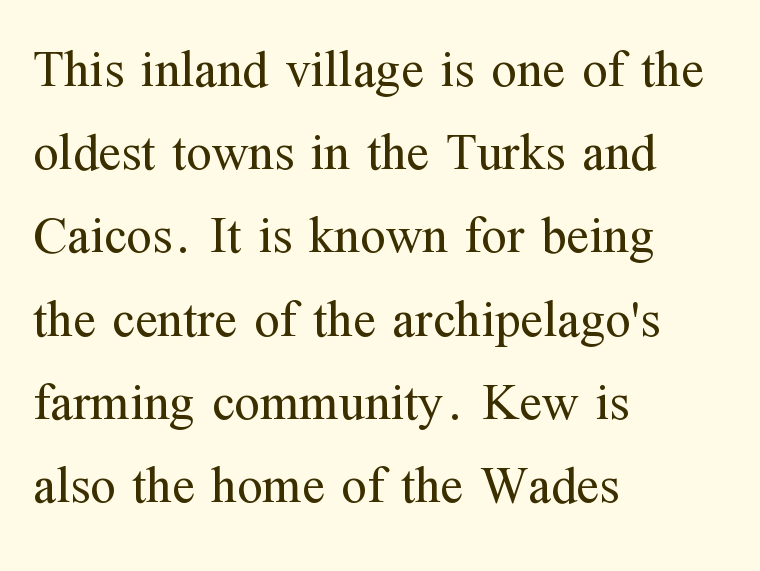
The image shows 52 px regular-weight serif type, upright; set left-aligned, normal line spacing (1.6x), normal letter spacing, not underlined; medium stroke contrast and a medium x-height.
